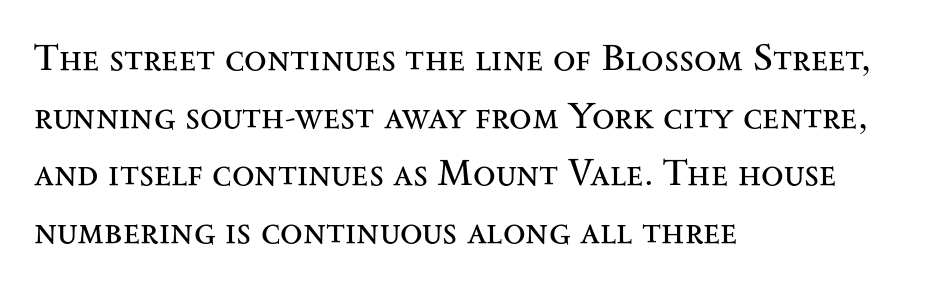
The space directly below the letters is spotless. The type family on display is of the serif kind. Does the copy run flush right? No — it runs flush left. Compared with typical body copy, the letter spacing here is the same. Italic? Not at all — the glyphs are vertical.
